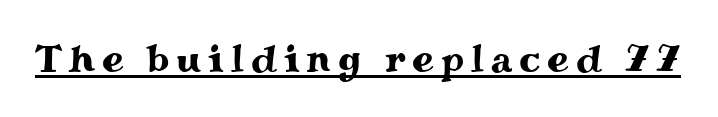
{"serif": "yes", "italic": "no", "width": "wide", "stroke_contrast": "medium", "x_height": "small", "monospaced": "no", "underline": "yes", "glyph_px": 39}
